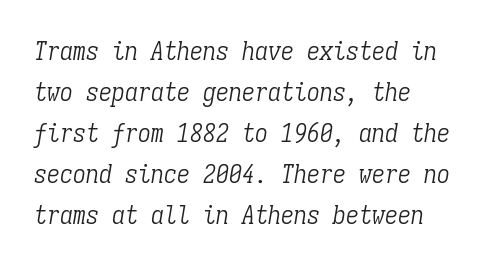
Q: Is the text bold? A: No.
Q: Is the text italic (slanted)? A: Yes, it leans right by about 9 degrees.
Q: Is the text underlined? A: No.
Q: How is the paragraph aligned? A: Left-aligned.
Q: Is the spacing between letters normal or unusually wide? A: Normal.
Q: Is the spacing between lines tight, normal or loose? A: Normal.
